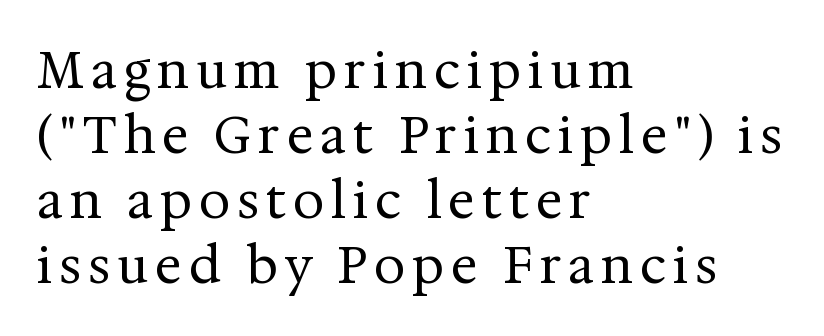
{"serif": "yes", "italic": "no", "bold": "no", "weight": "regular", "width": "normal", "stroke_contrast": "medium", "x_height": "medium", "monospaced": "no", "underline": "no", "align": "left", "line_spacing": "normal", "line_spacing_ratio": 1.3, "glyph_px": 50}
